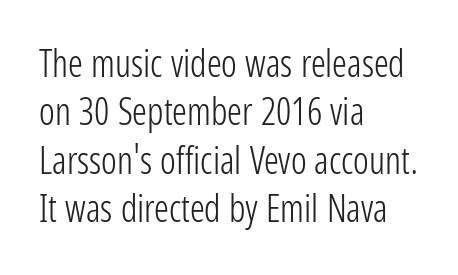
{"serif": "no", "italic": "no", "bold": "no", "weight": "light", "width": "condensed", "stroke_contrast": "low", "x_height": "medium", "monospaced": "no", "underline": "no", "align": "left", "line_spacing": "normal", "line_spacing_ratio": 1.31, "letter_spacing": "normal", "letter_spacing_em": 0.0, "glyph_px": 37}
